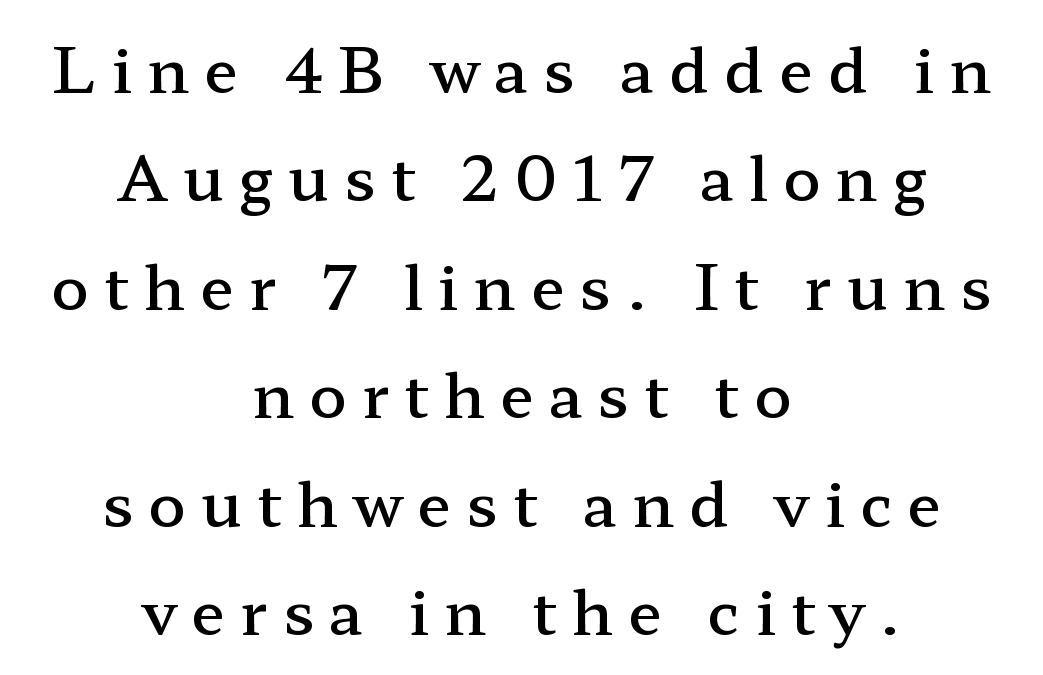
The image shows 62 px semibold, wide serif type, upright; set centered, line spacing 1.75x, unusually wide letter spacing (+0.24 em), not underlined; low stroke contrast and a medium x-height.
